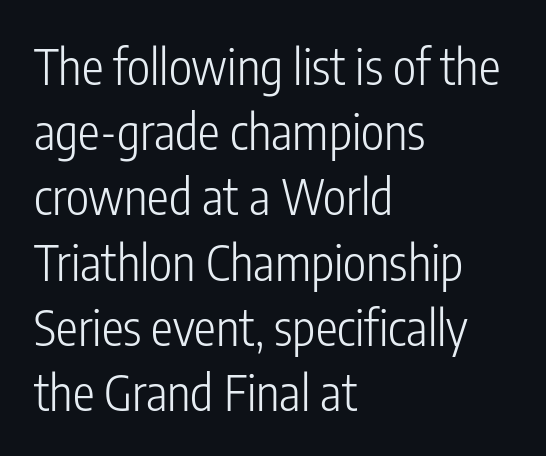
The image shows 49 px light, condensed sans-serif type, upright; set left-aligned, normal line spacing (1.33x), normal letter spacing, not underlined; low stroke contrast and a medium x-height.
